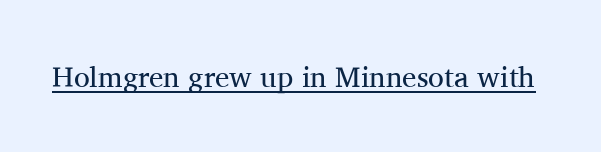
Q: Is the text bold? A: No.
Q: Is the text italic (slanted)? A: No, it is upright.
Q: Is the typeface a serif or a sans-serif typeface? A: Serif.
Q: Is the text underlined? A: Yes.
Q: Is the spacing between letters normal or unusually wide? A: Normal.
Q: Width (condensed, normal, or wide)? A: Normal.
Q: Stroke contrast? A: Medium.
Q: x-height? A: Medium.
Q: Monospaced? A: No.
